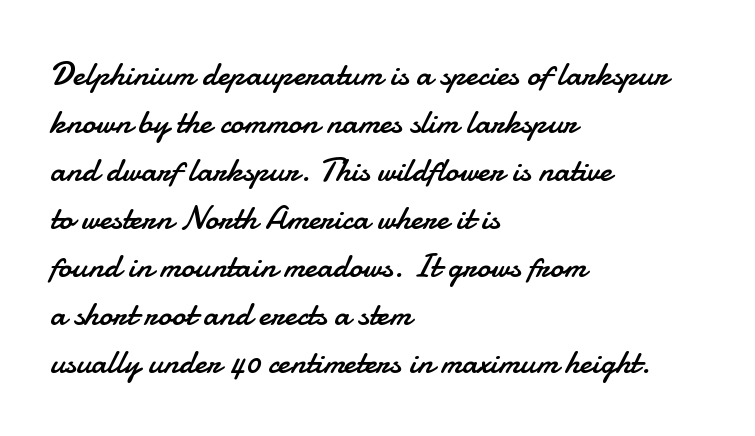
Q: Is the text bold? A: No.
Q: Is the text italic (slanted)? A: Yes.
Q: Is the typeface a serif or a sans-serif typeface? A: Sans-serif.
Q: Is the text underlined? A: No.
Q: How is the paragraph aligned? A: Left-aligned.
Q: Is the spacing between letters normal or unusually wide? A: Normal.
Q: Is the spacing between lines tight, normal or loose? A: Normal.
Q: Width (condensed, normal, or wide)? A: Normal.
Q: Stroke contrast? A: Low.
Q: x-height? A: Small.
Q: Monospaced? A: No.
